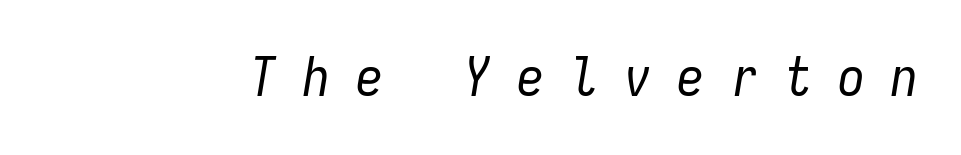
Lines of text with bare space underneath. The horizontal fit of the characters is loose and conspicuously gappy. These lines were composed using italics. The strokes are not fattened; the text isn't bold. The passage shown is typed in a monospace face where columns stay perfectly aligned.
